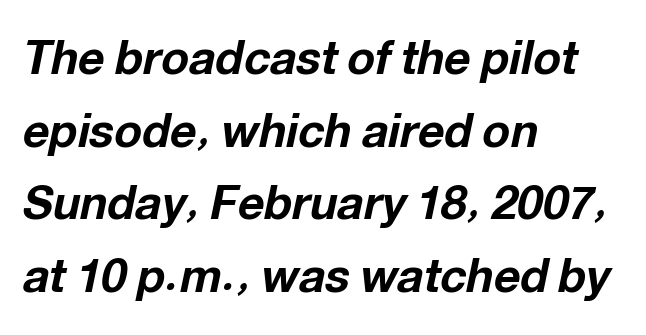
The image shows 46 px bold type, italic (leaning right); set left-aligned, normal line spacing (1.58x), normal letter spacing, not underlined; low stroke contrast and a medium x-height.
